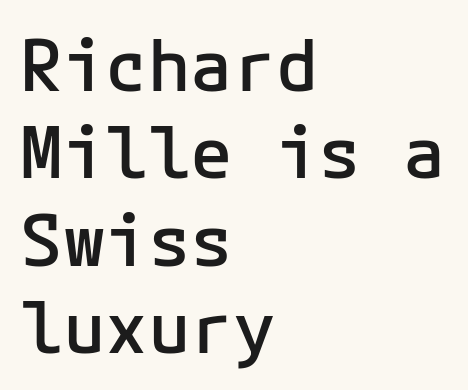
{"serif": "no", "italic": "no", "bold": "semi", "weight": "semibold", "width": "normal", "stroke_contrast": "low", "x_height": "medium", "underline": "no", "align": "left", "line_spacing_ratio": 1.23, "letter_spacing": "normal", "letter_spacing_em": 0.0, "glyph_px": 71}
